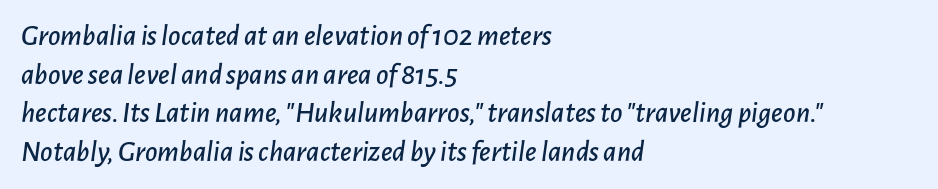
The words here are not underlined. Standard letterfit; no display-style spreading of the glyphs. Is the type slanted? Yes — the strokes lean at a clear angle. The face used here is proportionally spaced, like ordinary book or web type. Reading down the block, your eye returns to a fixed left position each line. The lines sit at an ordinary, default distance from one another.
